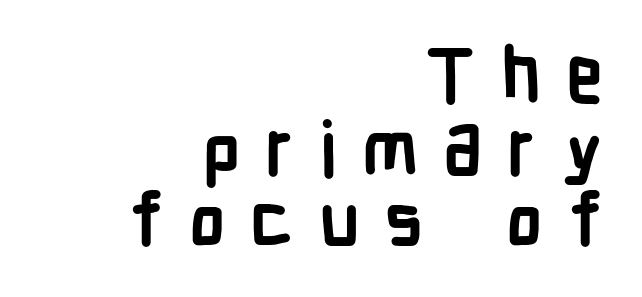
The image shows 75 px semibold, condensed sans-serif type, upright; set right-aligned, tight line spacing (0.96x), unusually wide letter spacing (+0.33 em), not underlined; low stroke contrast and a medium x-height.
